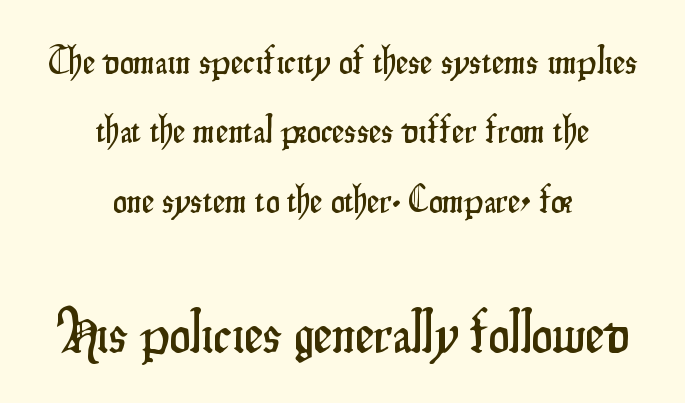
Q: Is the text italic (slanted)? A: No, it is upright.
Q: Is the typeface a serif or a sans-serif typeface? A: Sans-serif.
Q: Is the text underlined? A: No.
Q: How is the paragraph aligned? A: Centered.
Q: Is the spacing between letters normal or unusually wide? A: Normal.
Q: Which block of text is set in a larger size, the first (top) or the second (bottom)? A: The second (bottom) one.
Q: Width (condensed, normal, or wide)? A: Condensed.
Q: Stroke contrast? A: Low.
Q: x-height? A: Small.
Q: Monospaced? A: No.
